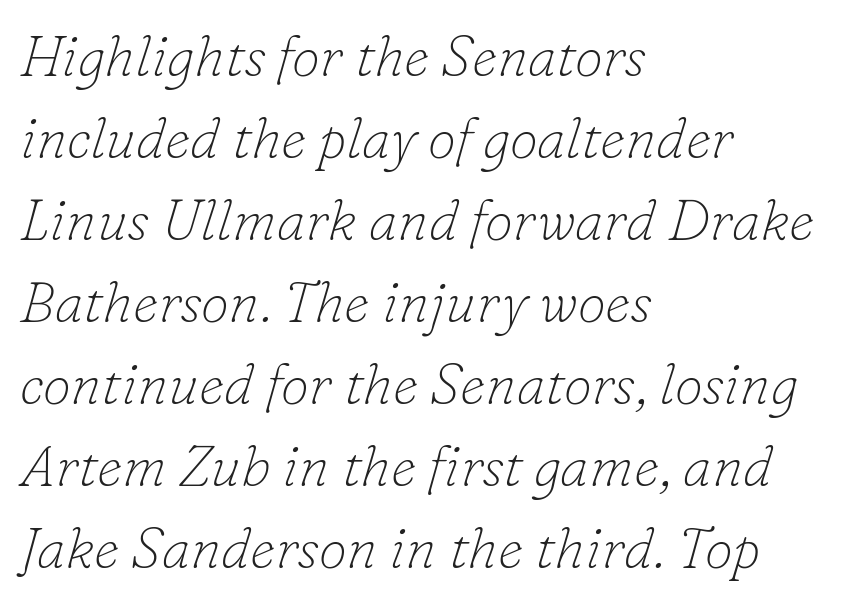
Q: Is the text bold? A: No.
Q: Is the text italic (slanted)? A: Yes, it leans right by about 16 degrees.
Q: Is the typeface a serif or a sans-serif typeface? A: Serif.
Q: Is the text underlined? A: No.
Q: How is the paragraph aligned? A: Left-aligned.
Q: Is the spacing between letters normal or unusually wide? A: Normal.
Q: Is the spacing between lines tight, normal or loose? A: Normal.
Q: Width (condensed, normal, or wide)? A: Normal.
Q: Stroke contrast? A: Low.
Q: x-height? A: Small.
Q: Monospaced? A: No.
